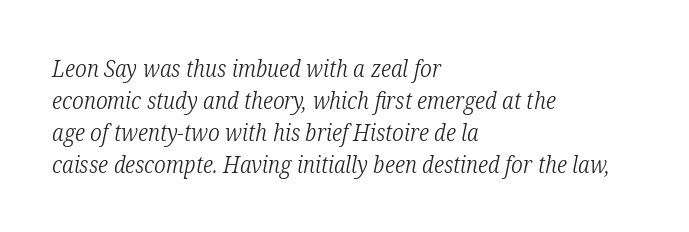
The image shows 23 px text type, italic (leaning right); set left-aligned, normal line spacing (1.39x), normal letter spacing, not underlined.
